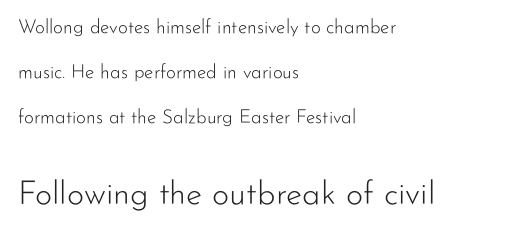
Reading down the column, the eye jumps a long way to each next line. These lines are rendered in a variable-pitch font. Inter-character spacing is left at the font's built-in metrics. Type style note: lacks serifs.
